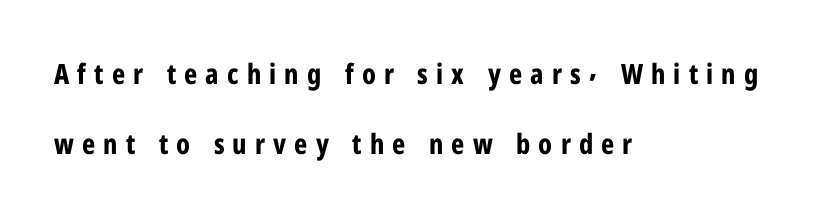
The image shows 28 px bold, condensed sans-serif type, upright; set left-aligned, loose line spacing (2.5x), unusually wide letter spacing (+0.29 em), not underlined; low stroke contrast and a medium x-height.
